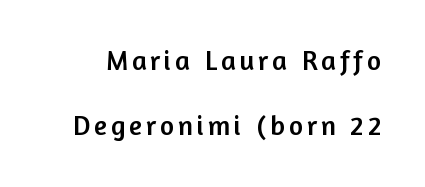
It's the straight-up-and-down kind of type. This block would shrink considerably if given ordinary leading; it's expanded now. Descenders hang freely into open space.
